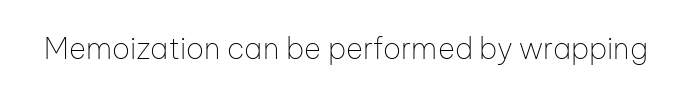
{"serif": "no", "italic": "no", "bold": "no", "weight": "thin", "width": "normal", "stroke_contrast": "low", "x_height": "medium", "monospaced": "no", "underline": "no", "letter_spacing": "normal", "letter_spacing_em": 0.0, "glyph_px": 29}
